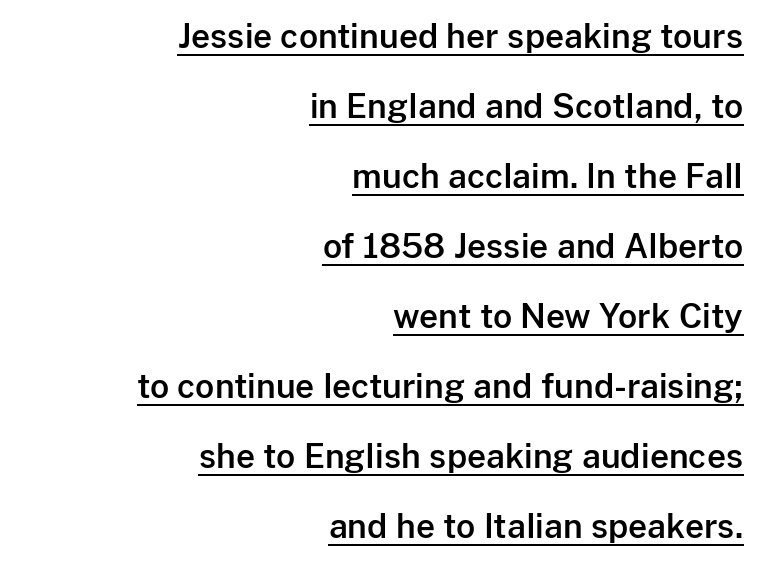
{"serif": "no", "italic": "no", "width": "normal", "stroke_contrast": "low", "x_height": "medium", "monospaced": "no", "underline": "yes", "align": "right", "line_spacing": "loose", "line_spacing_ratio": 2.12, "letter_spacing": "normal", "letter_spacing_em": 0.0, "glyph_px": 33}
